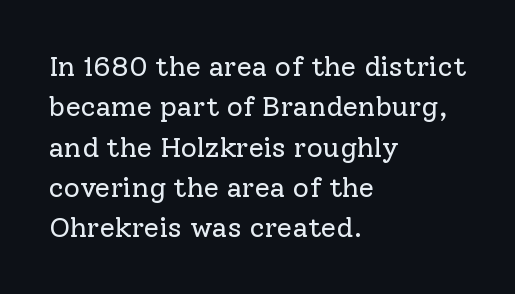
{"serif": "yes", "italic": "no", "bold": "no", "weight": "regular", "width": "normal", "stroke_contrast": "low", "x_height": "medium", "monospaced": "no", "underline": "no", "align": "left", "line_spacing": "normal", "line_spacing_ratio": 1.44, "letter_spacing": "normal", "letter_spacing_em": 0.0, "glyph_px": 28}
